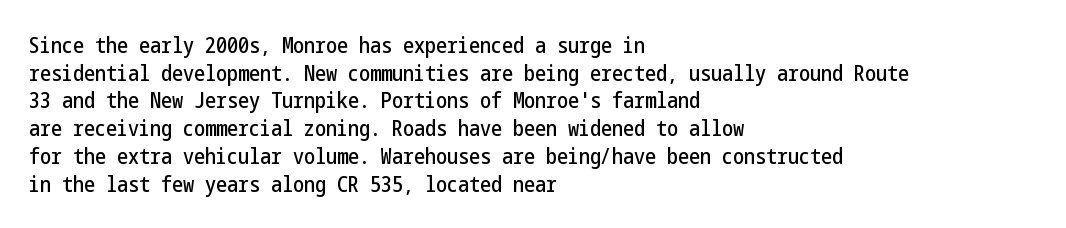
Regarding leading, the lines here are spaced in the standard way. The space beneath each line is pristine and unruled. Tracking value appears to be zero — textbook default spacing. The setting favours the left margin, as ordinary paragraphs usually do.
